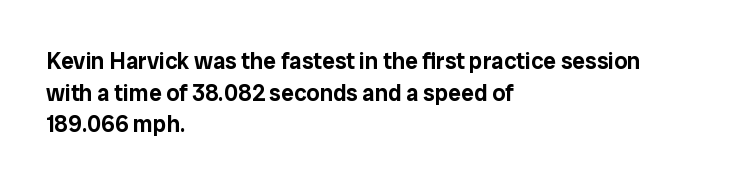
Q: Is the text italic (slanted)? A: No, it is upright.
Q: Is the text underlined? A: No.
Q: How is the paragraph aligned? A: Left-aligned.
Q: Is the spacing between letters normal or unusually wide? A: Normal.
Q: Is the spacing between lines tight, normal or loose? A: Normal.
